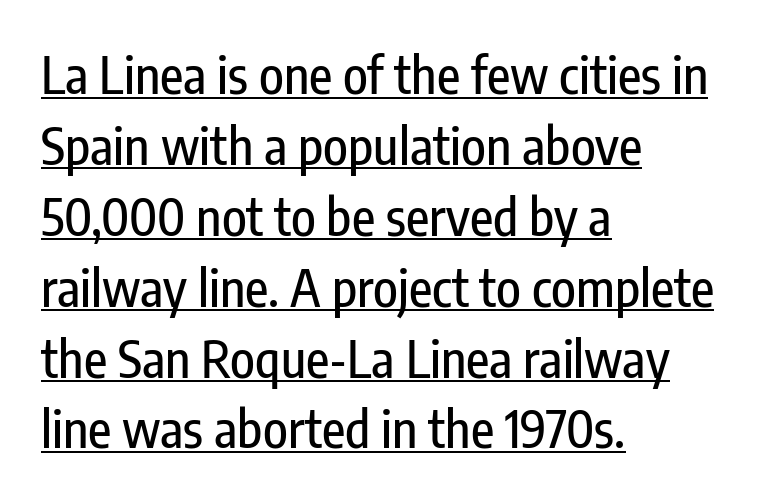
Q: Is the text italic (slanted)? A: No, it is upright.
Q: Is the typeface a serif or a sans-serif typeface? A: Sans-serif.
Q: Is the text underlined? A: Yes.
Q: How is the paragraph aligned? A: Left-aligned.
Q: Is the spacing between letters normal or unusually wide? A: Normal.
Q: Is the spacing between lines tight, normal or loose? A: Normal.
Q: Width (condensed, normal, or wide)? A: Condensed.
Q: Stroke contrast? A: Low.
Q: x-height? A: Medium.
Q: Monospaced? A: No.
